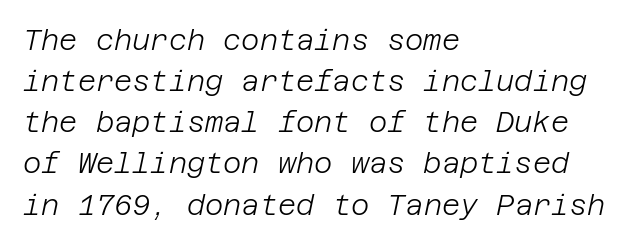
{"italic": "yes", "lean": "right", "slant_degrees": 12, "bold": "no", "weight": "light", "width": "normal", "stroke_contrast": "low", "x_height": "large", "underline": "no", "align": "left", "line_spacing": "normal", "line_spacing_ratio": 1.47, "letter_spacing": "normal", "letter_spacing_em": 0.0, "glyph_px": 28}
